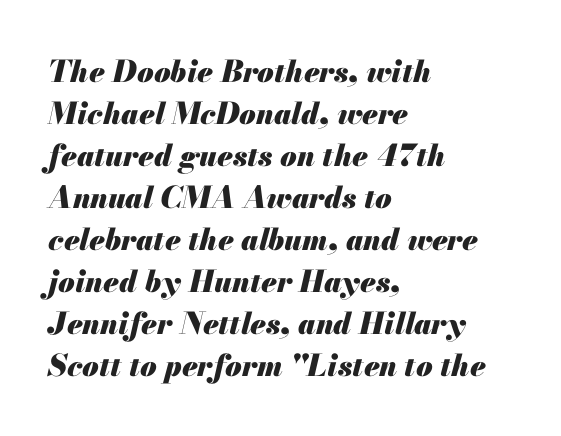
{"italic": "yes", "lean": "right", "slant_degrees": 13, "bold": "yes", "weight": "heavy", "width": "normal", "stroke_contrast": "medium", "x_height": "small", "monospaced": "no", "underline": "no", "align": "left", "line_spacing": "normal", "line_spacing_ratio": 1.4, "letter_spacing": "normal", "letter_spacing_em": 0.0, "glyph_px": 30}
